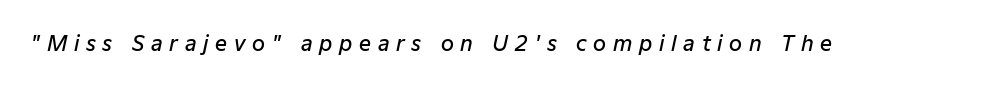
The lettering tilts uniformly, giving the passage an italic look. The letters are semibold — heavier than regular but short of a full bold. Short note: letters widely spaced. A bare baseline throughout the passage.
